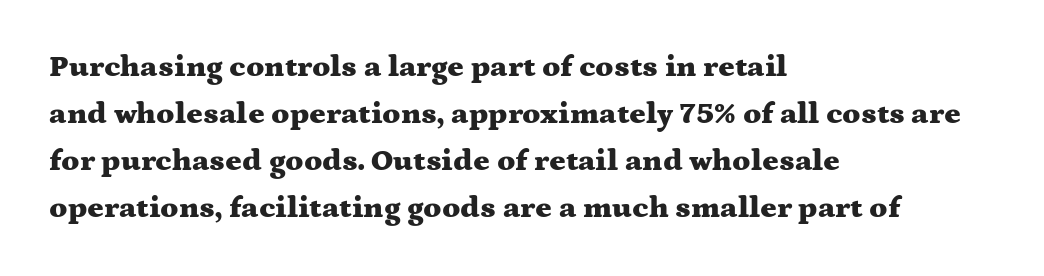
{"serif": "yes", "italic": "no", "bold": "yes", "weight": "heavy", "width": "wide", "stroke_contrast": "medium", "x_height": "medium", "monospaced": "no", "underline": "no", "align": "left", "line_spacing": "normal", "line_spacing_ratio": 1.52, "letter_spacing": "normal", "letter_spacing_em": 0.0, "glyph_px": 31}
